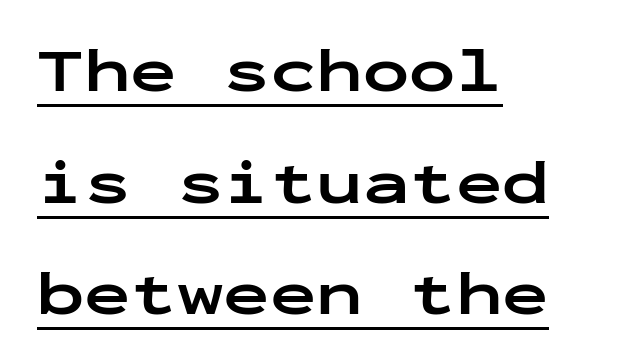
{"serif": "no", "italic": "no", "bold": "yes", "weight": "bold", "width": "wide", "stroke_contrast": "low", "x_height": "medium", "monospaced": "yes", "underline": "yes", "align": "left", "line_spacing_ratio": 1.8, "letter_spacing": "normal", "letter_spacing_em": 0.0, "glyph_px": 62}
